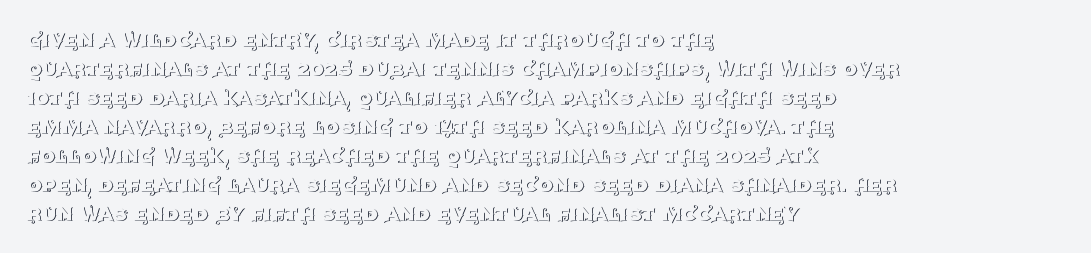
Q: Is the text bold? A: No.
Q: Is the text italic (slanted)? A: No, it is upright.
Q: Is the text underlined? A: No.
Q: How is the paragraph aligned? A: Left-aligned.
Q: Is the spacing between letters normal or unusually wide? A: Normal.
